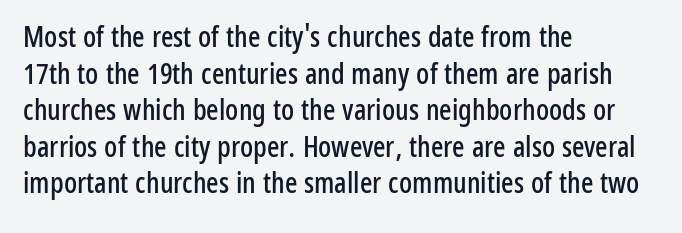
The image shows 29 px condensed sans-serif type, upright; set left-aligned, normal line spacing (1.26x), normal letter spacing, not underlined; low stroke contrast and a medium x-height.
